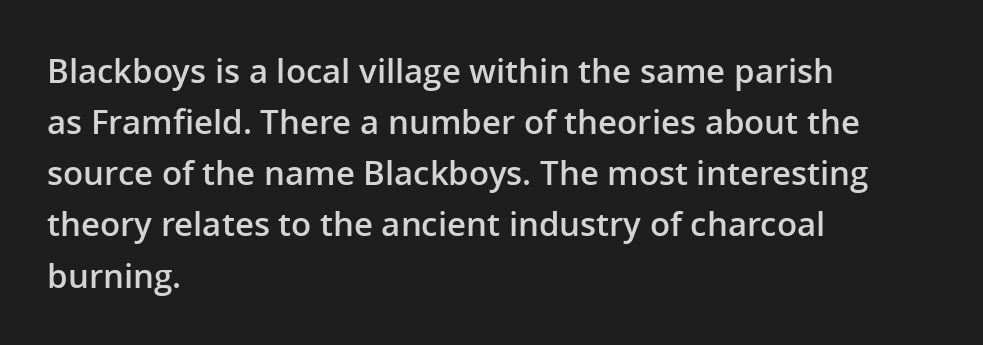
The image shows 33 px semibold sans-serif type, upright; set left-aligned, normal line spacing (1.55x), normal letter spacing, not underlined; low stroke contrast and a medium x-height.
